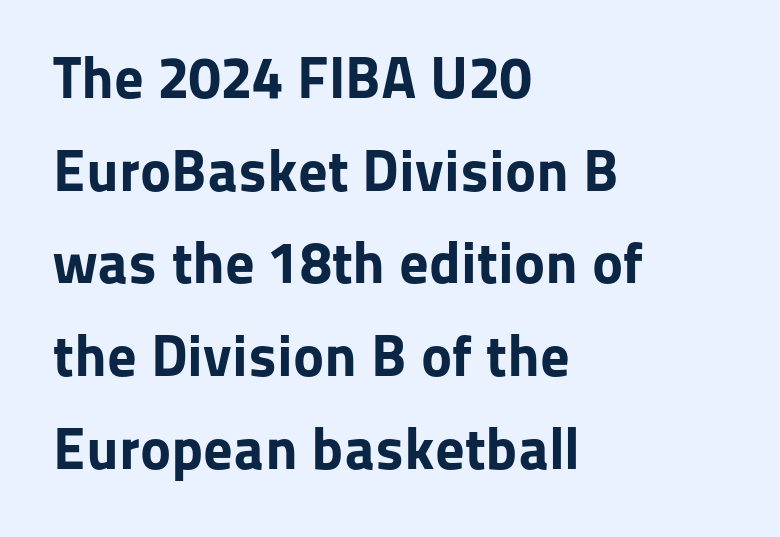
{"serif": "no", "italic": "no", "bold": "yes", "weight": "bold", "width": "normal", "stroke_contrast": "low", "x_height": "medium", "monospaced": "no", "underline": "no", "align": "left", "line_spacing": "normal", "line_spacing_ratio": 1.57, "letter_spacing": "normal", "letter_spacing_em": 0.0, "glyph_px": 59}
